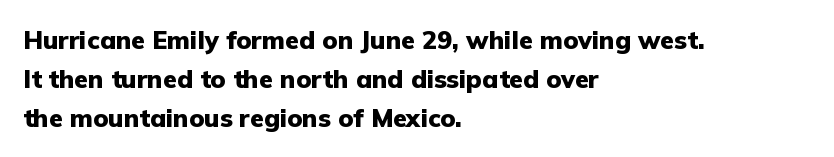
Q: Is the text bold? A: Yes.
Q: Is the text italic (slanted)? A: No, it is upright.
Q: Is the text underlined? A: No.
Q: How is the paragraph aligned? A: Left-aligned.
Q: Is the spacing between letters normal or unusually wide? A: Normal.
Q: Is the spacing between lines tight, normal or loose? A: Normal.
